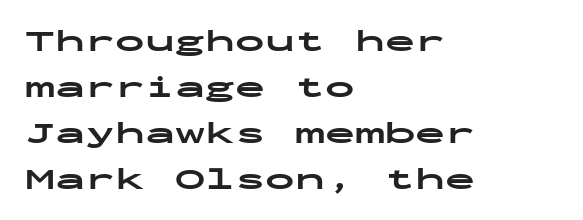
You could call the tracking neutral — neither tight nor loose. Interline gaps are of average width in this sample. Here the designer chose a console-style face with uniform glyph widths. It's the straight-up-and-down kind of type. Summary of weight: heavy, a full bold. The glyphs in this specimen are sans serif.
